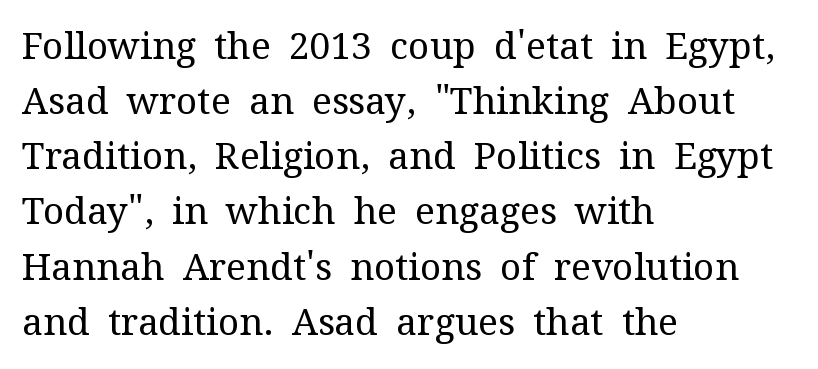
The image shows 37 px regular-weight serif type, upright; set left-aligned, normal line spacing (1.49x), normal letter spacing, not underlined; medium stroke contrast and a medium x-height.
